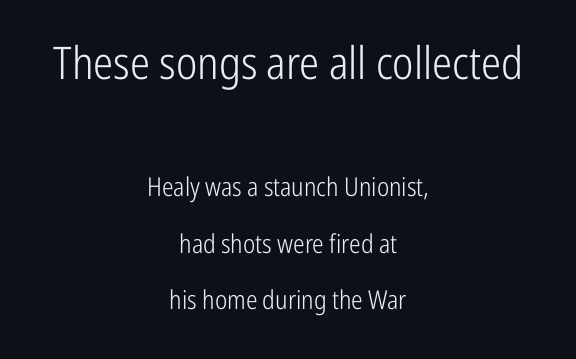
{"serif": "no", "italic": "no", "bold": "no", "weight": "light", "width": "condensed", "stroke_contrast": "low", "x_height": "medium", "monospaced": "no", "underline": "no", "align": "center", "line_spacing": "loose", "line_spacing_ratio": 2.18, "letter_spacing": "normal", "letter_spacing_em": 0.0, "larger_block": "first", "size_ratio": 1.73, "glyph_px": 45}
